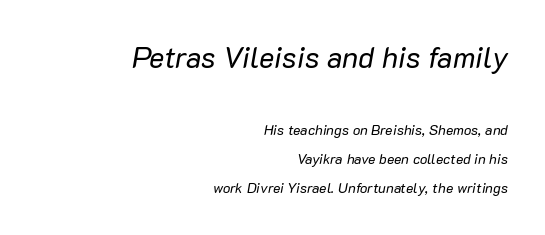
Q: Is the text bold? A: No.
Q: Is the text italic (slanted)? A: Yes, it leans right by about 10 degrees.
Q: Is the text underlined? A: No.
Q: How is the paragraph aligned? A: Right-aligned.
Q: Is the spacing between letters normal or unusually wide? A: Normal.
Q: Is the spacing between lines tight, normal or loose? A: Loose.
Q: Which block of text is set in a larger size, the first (top) or the second (bottom)? A: The first (top) one.
Q: Width (condensed, normal, or wide)? A: Normal.
Q: Stroke contrast? A: Low.
Q: x-height? A: Medium.
Q: Monospaced? A: No.
